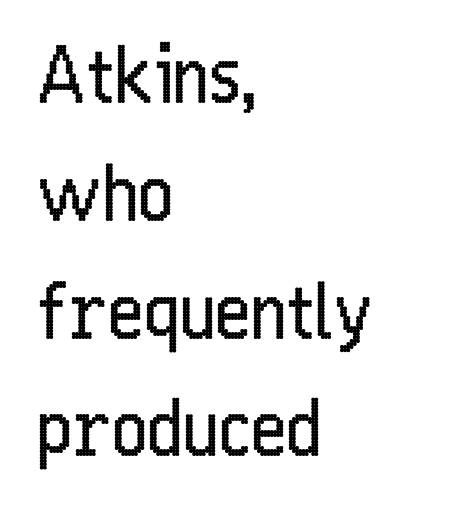
You could not count columns in this text — the font is proportionally spaced. The passage shown is not underscored anywhere. Spacing between characters is what you'd get straight out of the box. The designer left line spacing at the default. Tall strokes in this sample are plumb rather than angled. Weight class: somewhere from thin through regular.
